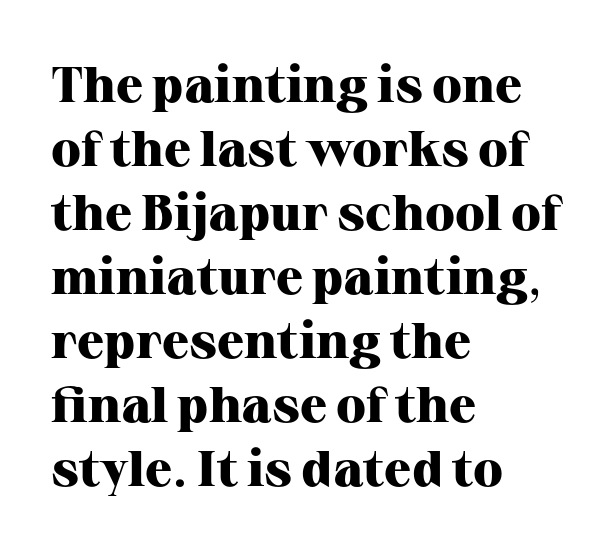
The image shows 50 px heavy serif type, upright; set left-aligned, normal line spacing (1.28x), normal letter spacing, not underlined; high stroke contrast and a medium x-height.
